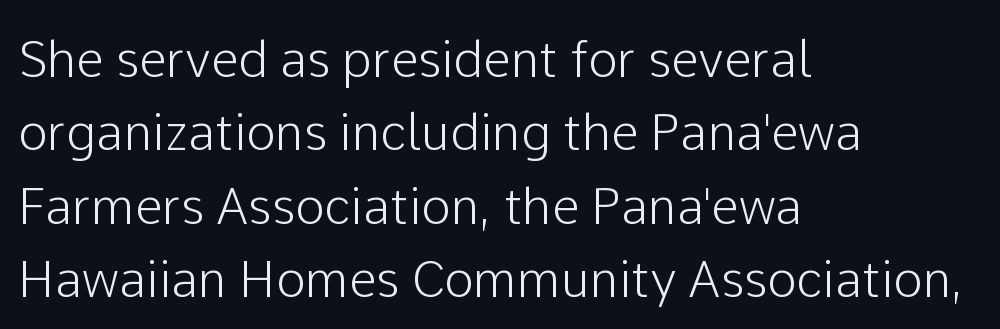
Spacing verdict: proportional, widths tailored to each character. Short note: letters normally spaced. Every row of glyphs begins at an identical x-position on the left. To sum up the face: it is a sans, with no serifs.
